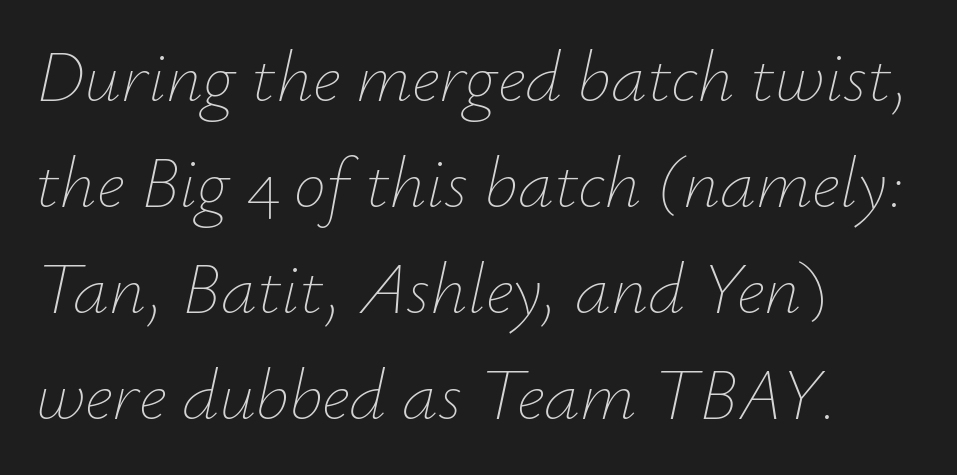
Q: Is the text bold? A: No.
Q: Is the text italic (slanted)? A: Yes, it leans right by about 12 degrees.
Q: Is the text underlined? A: No.
Q: How is the paragraph aligned? A: Left-aligned.
Q: Is the spacing between letters normal or unusually wide? A: Normal.
Q: Is the spacing between lines tight, normal or loose? A: Normal.
Q: Width (condensed, normal, or wide)? A: Normal.
Q: Stroke contrast? A: Low.
Q: x-height? A: Small.
Q: Monospaced? A: No.
